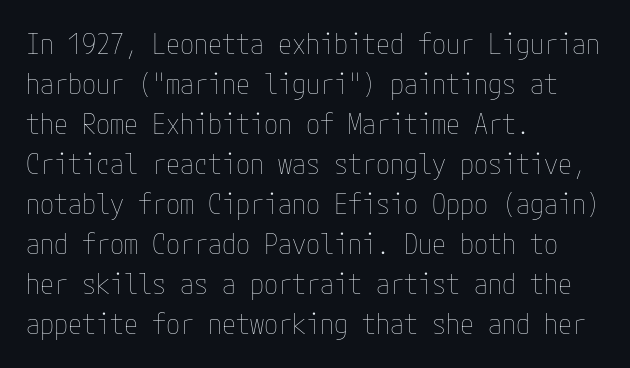
Q: Is the text bold? A: No.
Q: Is the text italic (slanted)? A: No, it is upright.
Q: Is the text underlined? A: No.
Q: How is the paragraph aligned? A: Left-aligned.
Q: Is the spacing between letters normal or unusually wide? A: Normal.
Q: Is the spacing between lines tight, normal or loose? A: Normal.
Q: Width (condensed, normal, or wide)? A: Condensed.
Q: Stroke contrast? A: Low.
Q: x-height? A: Medium.
